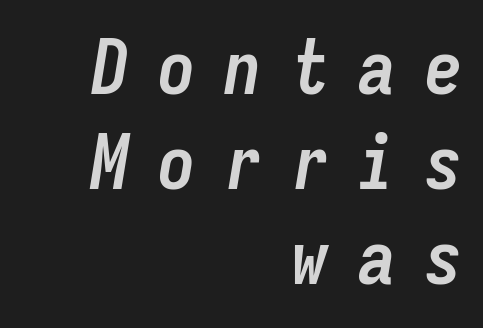
The zone under the glyphs is completely vacant. The passage shown is emphatically bold. Substantial extra tracking has been applied to these lines. The passage shown stacks its lines at a standard gap. Is the block centered? No — it sits flush against the right margin. If you drew a line through each stem, it would be angled.
